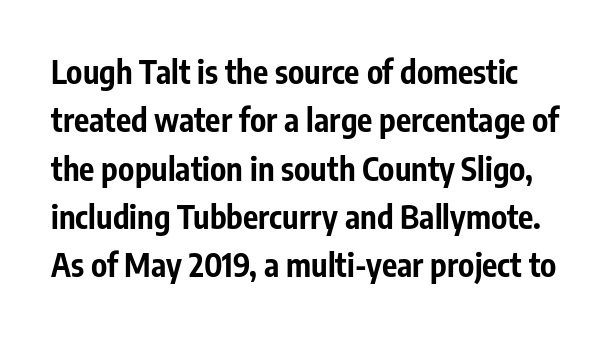
The rendering uses natural spacing where letterforms have individual widths. Thick stems and heavy bowls — unmistakably bold. Descender tails drop into unmarked territory. The rendering shows plain stroke endings on the letterforms — a sans-serif design.
